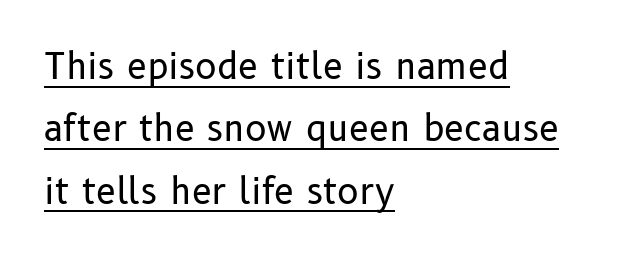
Q: Is the text bold? A: No.
Q: Is the text italic (slanted)? A: No, it is upright.
Q: Is the typeface a serif or a sans-serif typeface? A: Sans-serif.
Q: Is the text underlined? A: Yes.
Q: How is the paragraph aligned? A: Left-aligned.
Q: Is the spacing between letters normal or unusually wide? A: Normal.
Q: Width (condensed, normal, or wide)? A: Normal.
Q: Stroke contrast? A: Low.
Q: x-height? A: Medium.
Q: Monospaced? A: No.
